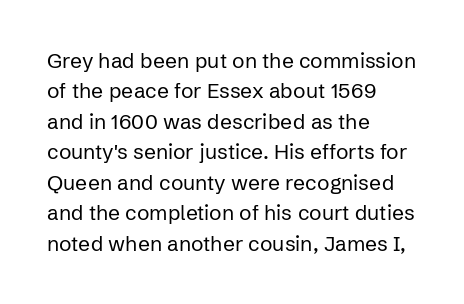
The image shows 21 px text type, upright; set left-aligned, normal line spacing (1.45x), normal letter spacing, not underlined.
